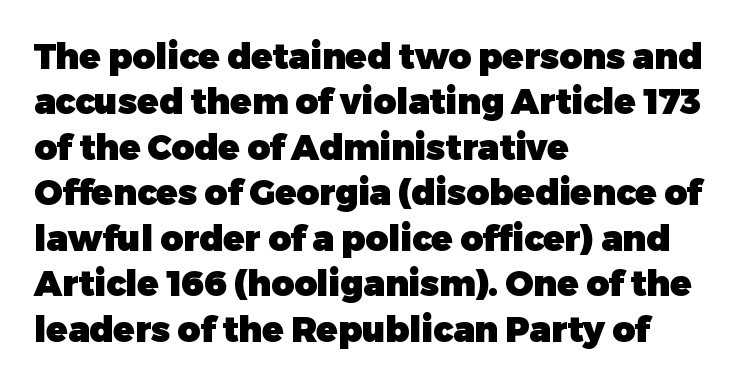
Q: Is the text bold? A: Yes.
Q: Is the text italic (slanted)? A: No, it is upright.
Q: Is the typeface a serif or a sans-serif typeface? A: Sans-serif.
Q: Is the text underlined? A: No.
Q: How is the paragraph aligned? A: Left-aligned.
Q: Is the spacing between letters normal or unusually wide? A: Normal.
Q: Is the spacing between lines tight, normal or loose? A: Normal.
Q: Width (condensed, normal, or wide)? A: Normal.
Q: Stroke contrast? A: Low.
Q: x-height? A: Medium.
Q: Monospaced? A: No.
